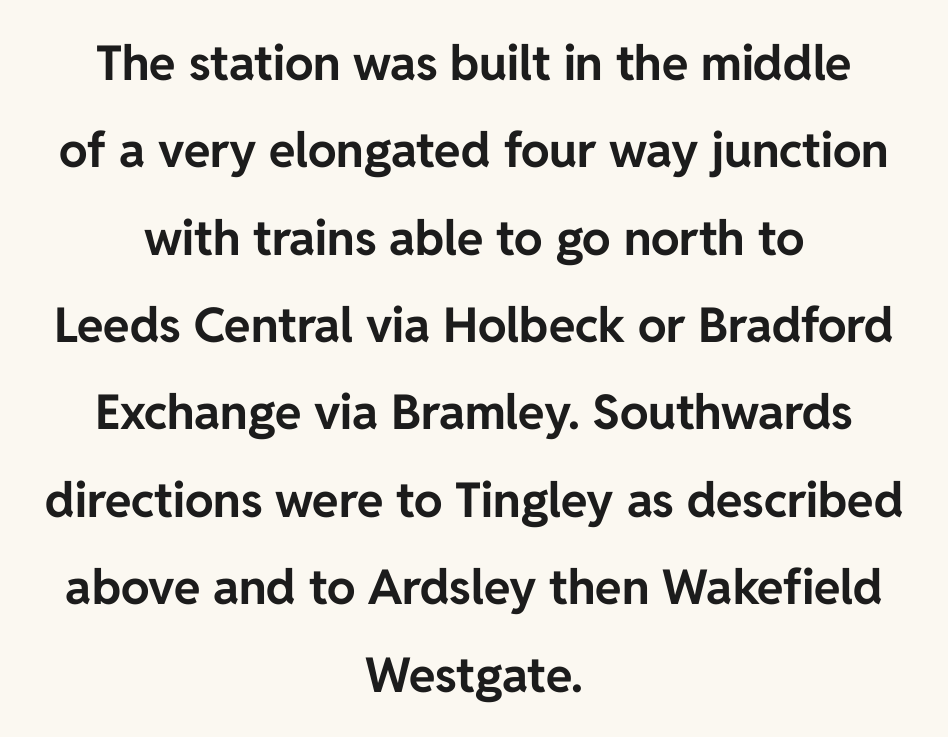
The image shows 48 px bold sans-serif type, upright; set centered, line spacing 1.82x, normal letter spacing, not underlined; low stroke contrast and a medium x-height.
